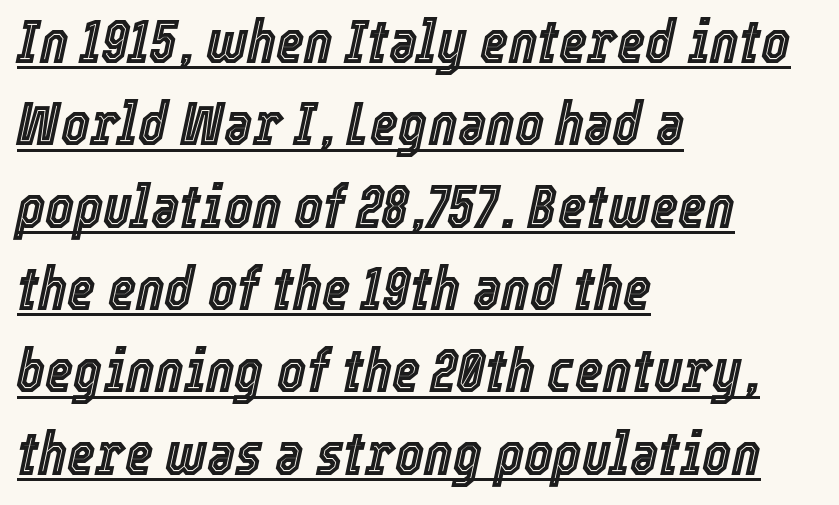
The image shows 61 px condensed type, italic (leaning right); set left-aligned, normal line spacing (1.35x), normal letter spacing, underlined; a medium x-height.
